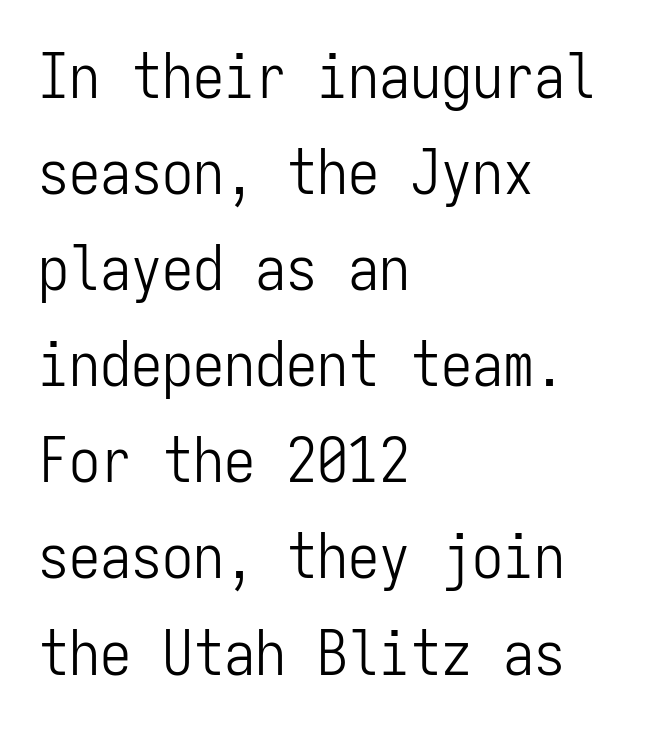
Q: Is the text bold? A: No.
Q: Is the text italic (slanted)? A: No, it is upright.
Q: Is the typeface a serif or a sans-serif typeface? A: Sans-serif.
Q: Is the text underlined? A: No.
Q: How is the paragraph aligned? A: Left-aligned.
Q: Is the spacing between letters normal or unusually wide? A: Normal.
Q: Is the spacing between lines tight, normal or loose? A: Normal.
Q: Width (condensed, normal, or wide)? A: Condensed.
Q: Stroke contrast? A: Low.
Q: x-height? A: Medium.
Q: Monospaced? A: Yes.
